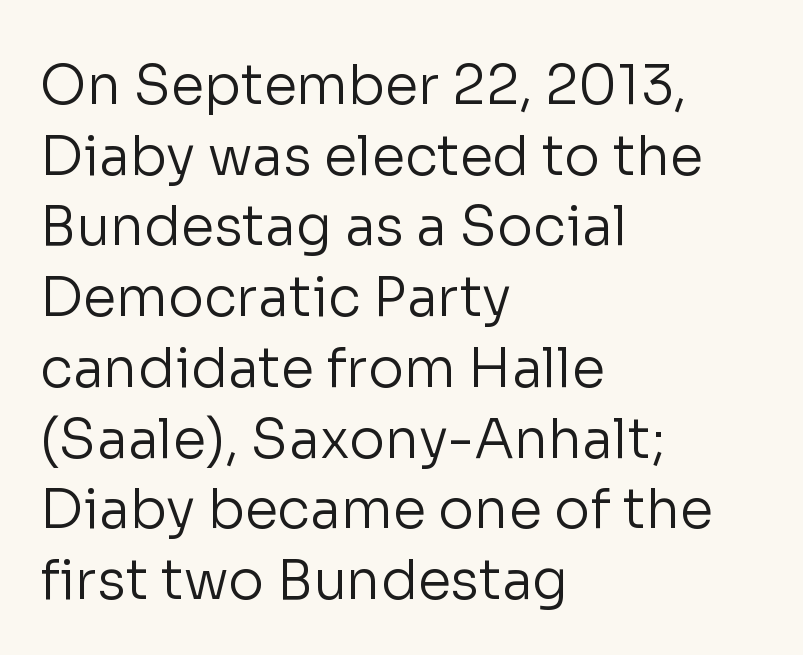
{"serif": "no", "italic": "no", "bold": "no", "weight": "regular", "width": "normal", "stroke_contrast": "low", "x_height": "medium", "monospaced": "no", "underline": "no", "align": "left", "line_spacing": "normal", "line_spacing_ratio": 1.31, "letter_spacing": "normal", "letter_spacing_em": 0.0, "glyph_px": 54}
